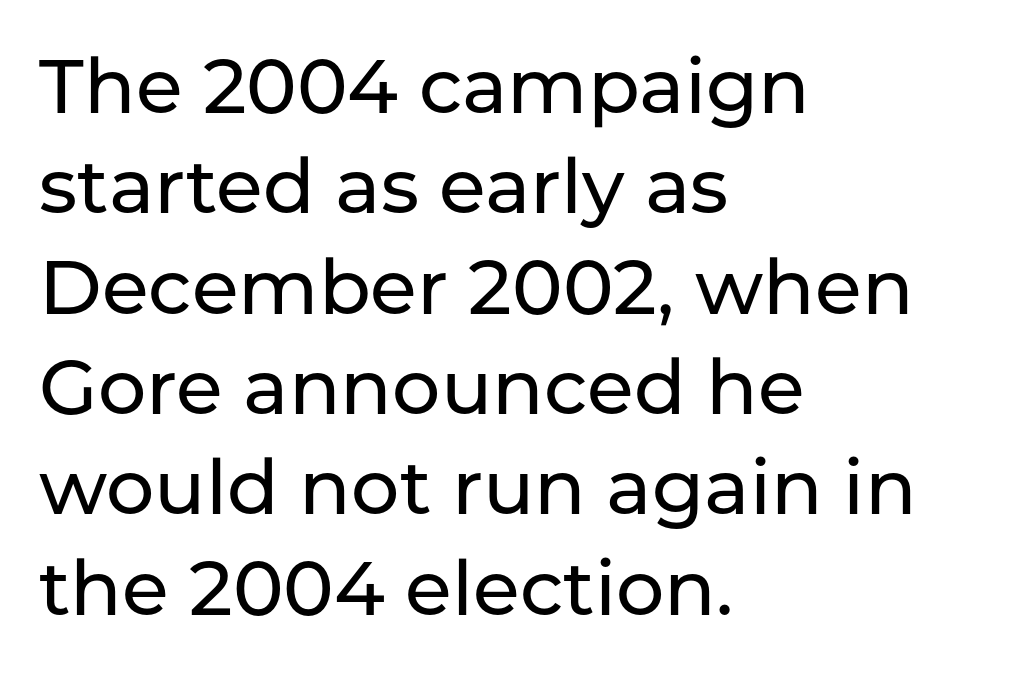
The image shows 76 px sans-serif type, upright; set left-aligned, normal line spacing (1.32x), normal letter spacing, not underlined; low stroke contrast and a medium x-height.
